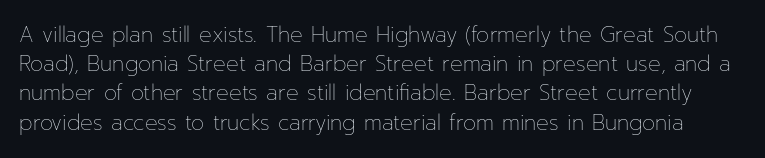
{"italic": "no", "bold": "no", "underline": "no", "line_spacing": "normal", "line_spacing_ratio": 1.39, "letter_spacing": "normal", "letter_spacing_em": 0.0, "glyph_px": 21}
